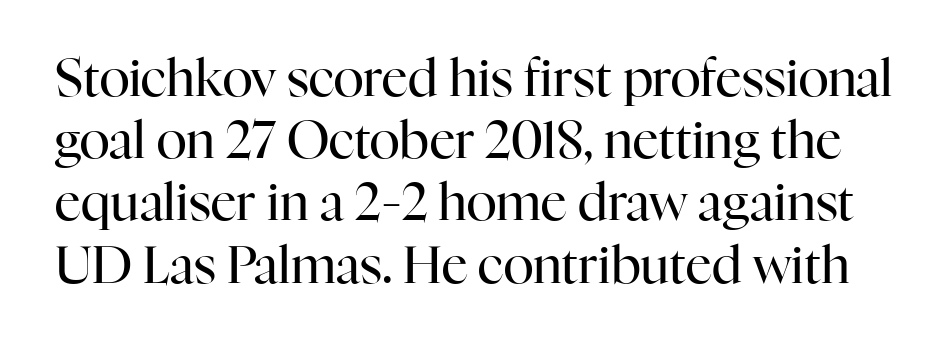
{"serif": "yes", "italic": "no", "bold": "no", "weight": "regular", "width": "normal", "stroke_contrast": "high", "x_height": "medium", "monospaced": "no", "underline": "no", "line_spacing_ratio": 1.22, "letter_spacing": "normal", "letter_spacing_em": 0.0, "glyph_px": 51}
